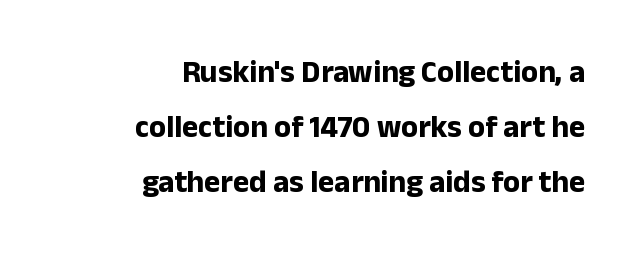
Note the varied advance widths — an 'i' is clearly narrower than an 'm'. Nope, not italic — everything's standing straight. Regarding serifs, this sample does without them. These lines stack with their right ends in a neat column.
